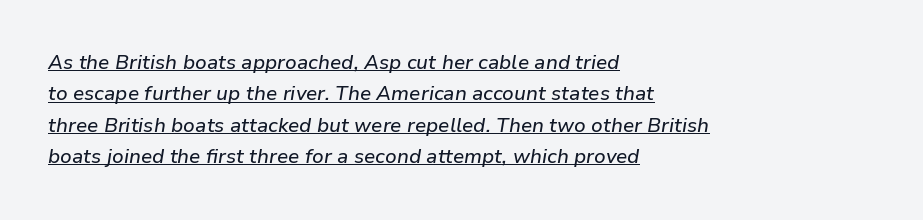
Caption: standard tracking, unaltered. Regular leading. Reading down the block, your eye returns to a fixed left position each line. Looking at the ascenders, they clearly lean.
